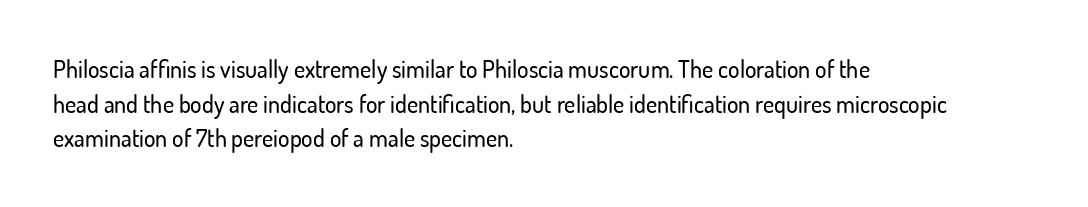
Q: Is the text italic (slanted)? A: No, it is upright.
Q: Is the text underlined? A: No.
Q: How is the paragraph aligned? A: Left-aligned.
Q: Is the spacing between letters normal or unusually wide? A: Normal.
Q: Is the spacing between lines tight, normal or loose? A: Normal.
